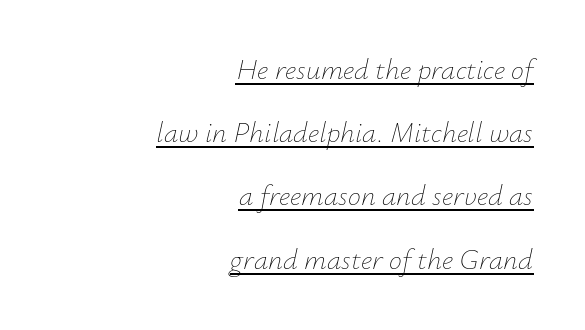
Has an underline been added? It has. Each letter keeps its own natural width here, so spacing adapts to shape. The strokes are not fattened; the text isn't bold. Successive baselines arrive slowly, with a big drop between each. If you drew a line through each stem, it would be angled. Default kerning and tracking; the words read as compact shapes.
